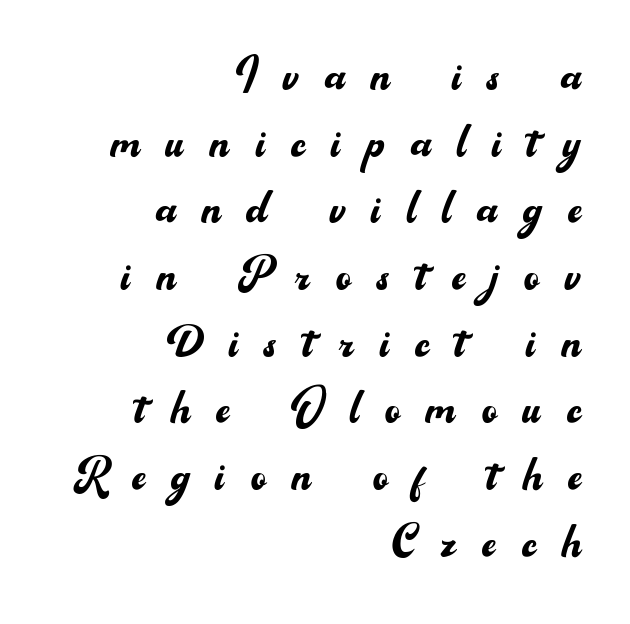
These lines huddle together more closely than default settings would place them. Characters follow at a spacing far wider than the type designer built in. What kind of face is this? One without serifs — a sans.
